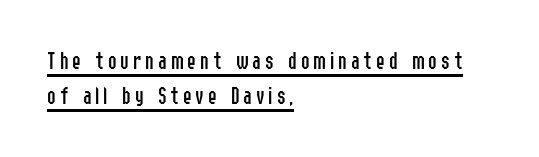
The image shows 26 px text type, upright; set left-aligned, normal line spacing (1.35x), underlined.
